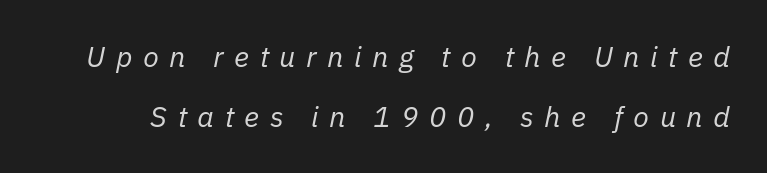
The weight tops out at a normal text grade. Spacing between characters has been opened up far beyond the box default. Proportional: the letters do not fall into vertical columns. Would a proofreader flag this as italicized? Yes. Successive baselines arrive slowly, with a big drop between each. Descenders hang freely into open space.
